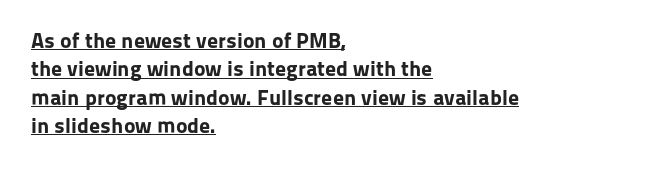
The image shows 22 px bold type, upright; set left-aligned, normal line spacing (1.29x), normal letter spacing, underlined.
